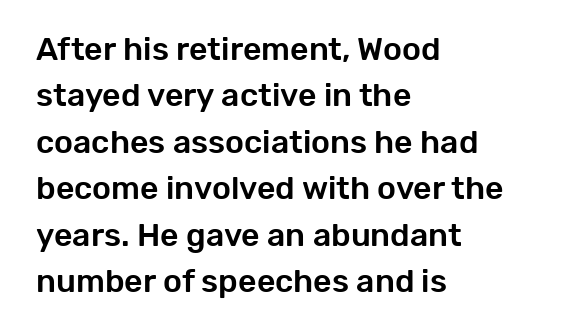
The image shows 32 px sans-serif type, upright; set left-aligned, normal line spacing (1.45x), normal letter spacing, not underlined; low stroke contrast and a medium x-height.
